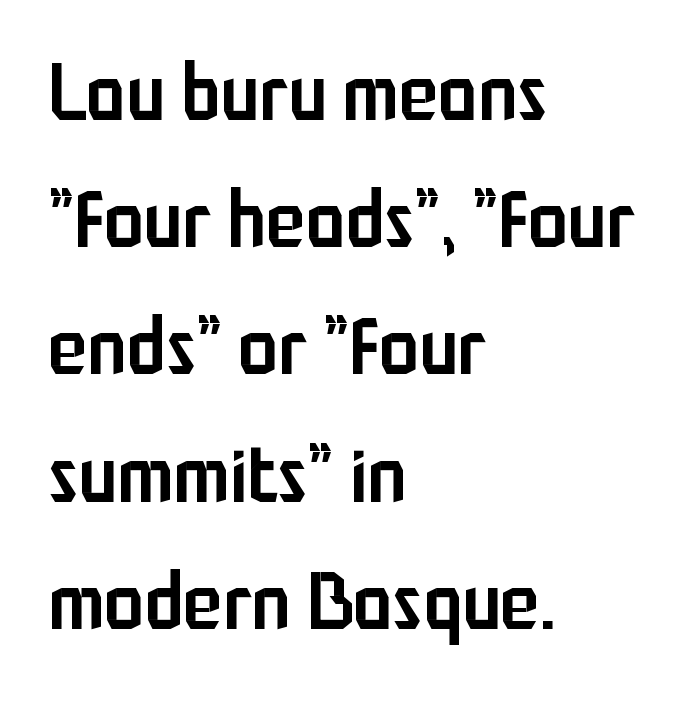
Q: Is the text bold? A: Semi-bold.
Q: Is the text italic (slanted)? A: No, it is upright.
Q: Is the typeface a serif or a sans-serif typeface? A: Sans-serif.
Q: Is the text underlined? A: No.
Q: How is the paragraph aligned? A: Left-aligned.
Q: Is the spacing between letters normal or unusually wide? A: Normal.
Q: Is the spacing between lines tight, normal or loose? A: Normal.
Q: Width (condensed, normal, or wide)? A: Condensed.
Q: Stroke contrast? A: Low.
Q: x-height? A: Medium.
Q: Monospaced? A: No.
